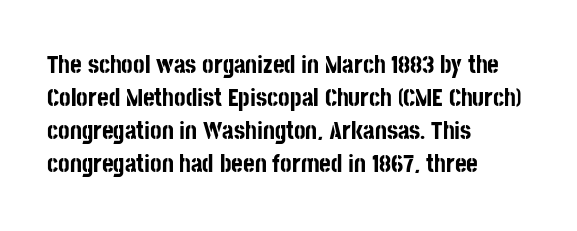
A full-strength bold gives these letters their thick strokes. The gaps between neighbouring characters are ordinary and unremarkable. The lines sit at an ordinary, default distance from one another. Descender tails drop into unmarked territory.
